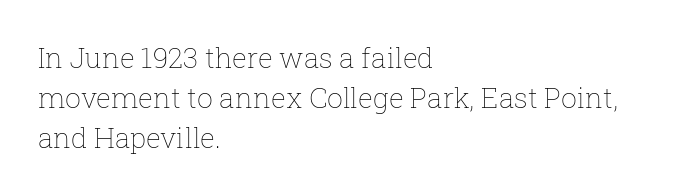
Nope, not italic — everything's standing straight. Plain, unruled lines of type. Stems here are at most as thick as an everyday book face. The tracking reads as untouched default to a designer's eye. Here the designer chose a conventional face with non-uniform glyph widths. Short and long lines alike share a common starting point at left.
